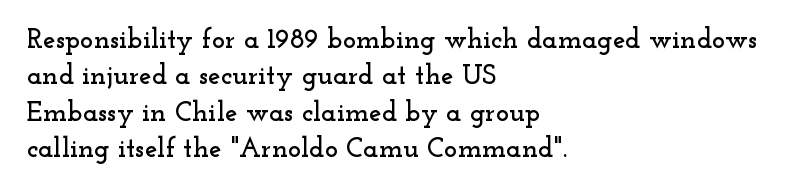
{"serif": "yes", "italic": "no", "width": "wide", "stroke_contrast": "low", "x_height": "small", "monospaced": "no", "underline": "no", "align": "left", "line_spacing": "normal", "line_spacing_ratio": 1.3, "letter_spacing": "normal", "letter_spacing_em": 0.0, "glyph_px": 28}
